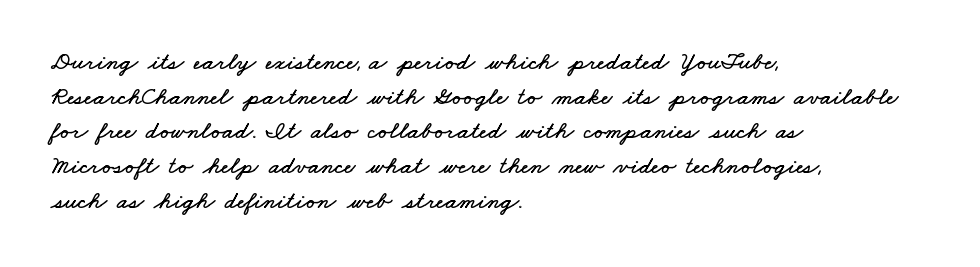
{"underline": "no", "align": "left", "line_spacing": "normal", "line_spacing_ratio": 1.39, "letter_spacing": "normal", "letter_spacing_em": 0.0, "glyph_px": 25}
